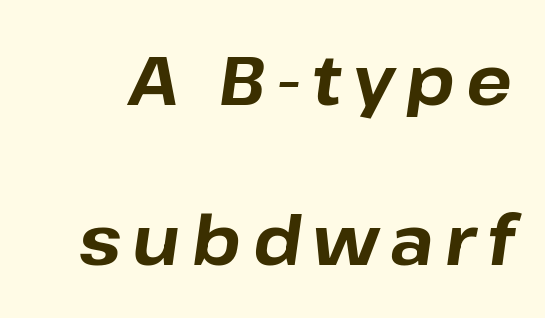
{"italic": "yes", "lean": "right", "slant_degrees": 8, "bold": "yes", "weight": "bold", "width": "normal", "stroke_contrast": "low", "x_height": "medium", "monospaced": "no", "underline": "no", "line_spacing": "loose", "line_spacing_ratio": 2.36, "glyph_px": 68}
